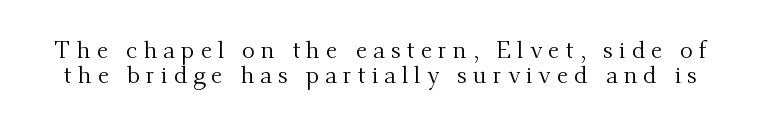
The image shows 24 px text type, upright; set tight line spacing (1.05x), unusually wide letter spacing (+0.25 em), not underlined.
